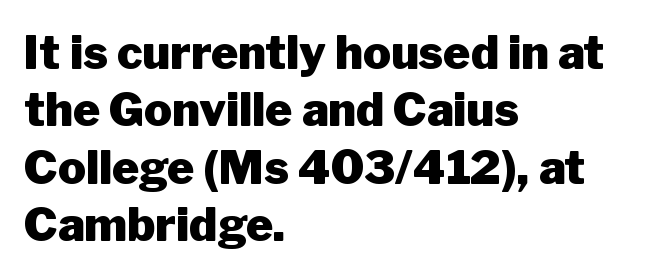
Q: Is the text bold? A: Yes.
Q: Is the text italic (slanted)? A: No, it is upright.
Q: Is the typeface a serif or a sans-serif typeface? A: Sans-serif.
Q: Is the text underlined? A: No.
Q: How is the paragraph aligned? A: Left-aligned.
Q: Is the spacing between letters normal or unusually wide? A: Normal.
Q: Is the spacing between lines tight, normal or loose? A: Normal.
Q: Width (condensed, normal, or wide)? A: Normal.
Q: Stroke contrast? A: Low.
Q: x-height? A: Medium.
Q: Monospaced? A: No.
